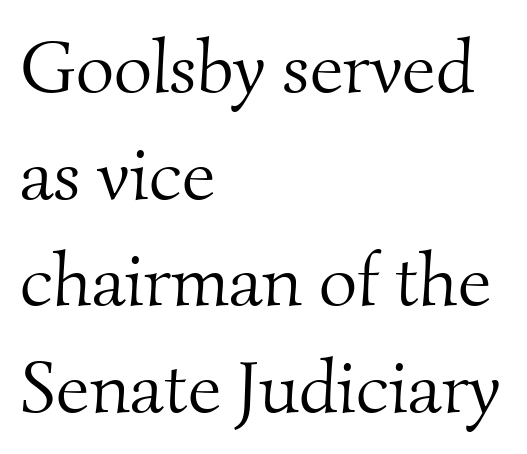
To sum up the face: it has serifs. Caption: standard tracking, unaltered. Do the characters align in a grid? No, the font is proportional. This block has exactly the height ordinary leading produces. Each row of text sits above clean, open space.
